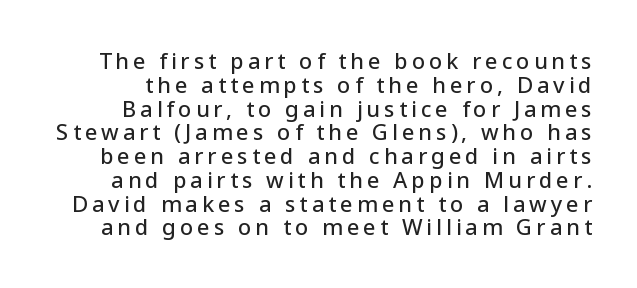
Q: Is the text italic (slanted)? A: No, it is upright.
Q: Is the text underlined? A: No.
Q: Is the spacing between lines tight, normal or loose? A: Tight.
